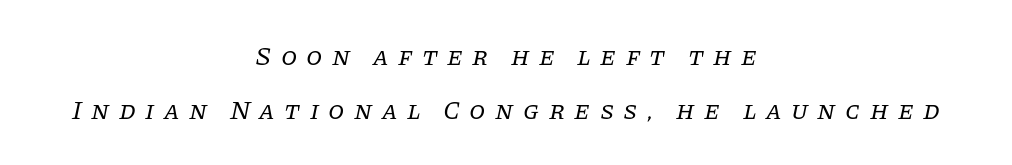
{"italic": "yes", "lean": "right", "slant_degrees": 11, "bold": "no", "underline": "no", "align": "center", "line_spacing": "loose", "line_spacing_ratio": 2.09, "letter_spacing": "wide", "letter_spacing_em": 0.36, "glyph_px": 26}
